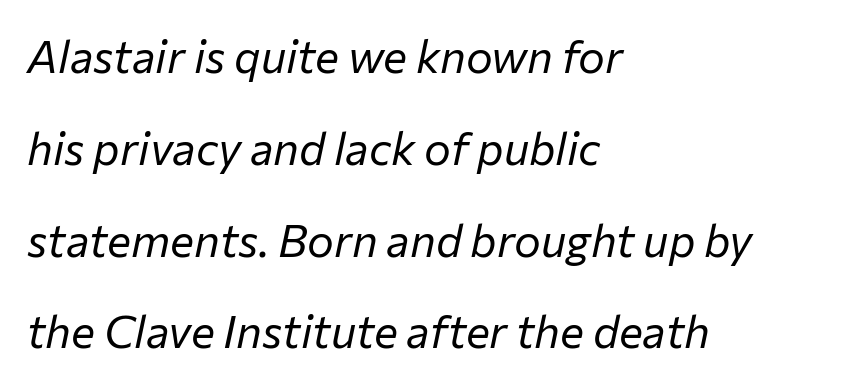
{"italic": "yes", "lean": "right", "slant_degrees": 12, "bold": "no", "weight": "regular", "width": "normal", "stroke_contrast": "low", "x_height": "medium", "monospaced": "no", "underline": "no", "align": "left", "line_spacing": "loose", "line_spacing_ratio": 2.04, "letter_spacing": "normal", "letter_spacing_em": 0.0, "glyph_px": 45}
